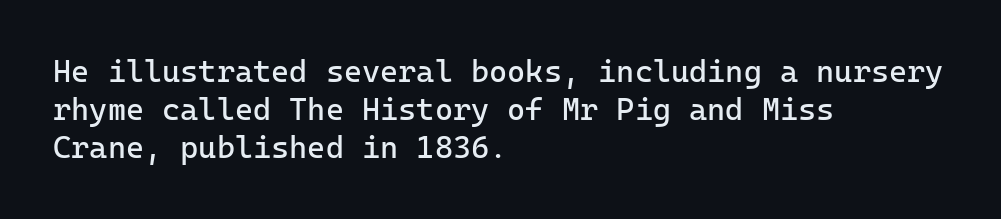
The image shows 31 px regular-weight sans-serif type, upright; set left-aligned, line spacing 1.22x, normal letter spacing, not underlined; low stroke contrast and a medium x-height.
